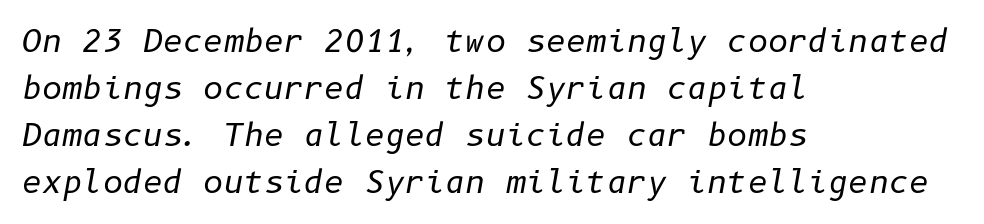
{"italic": "yes", "lean": "right", "slant_degrees": 10, "bold": "no", "weight": "regular", "width": "normal", "stroke_contrast": "low", "x_height": "medium", "underline": "no", "align": "left", "line_spacing": "normal", "line_spacing_ratio": 1.52, "letter_spacing": "normal", "letter_spacing_em": 0.0, "glyph_px": 31}
